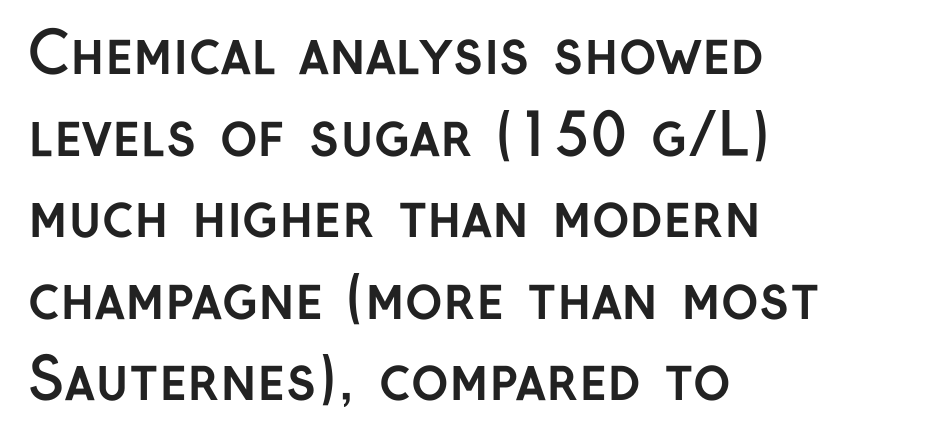
Q: Is the text bold? A: Yes.
Q: Is the text italic (slanted)? A: No, it is upright.
Q: Is the typeface a serif or a sans-serif typeface? A: Sans-serif.
Q: Is the text underlined? A: No.
Q: How is the paragraph aligned? A: Left-aligned.
Q: Is the spacing between letters normal or unusually wide? A: Normal.
Q: Is the spacing between lines tight, normal or loose? A: Normal.
Q: Width (condensed, normal, or wide)? A: Normal.
Q: Stroke contrast? A: Low.
Q: x-height? A: Medium.
Q: Monospaced? A: No.
